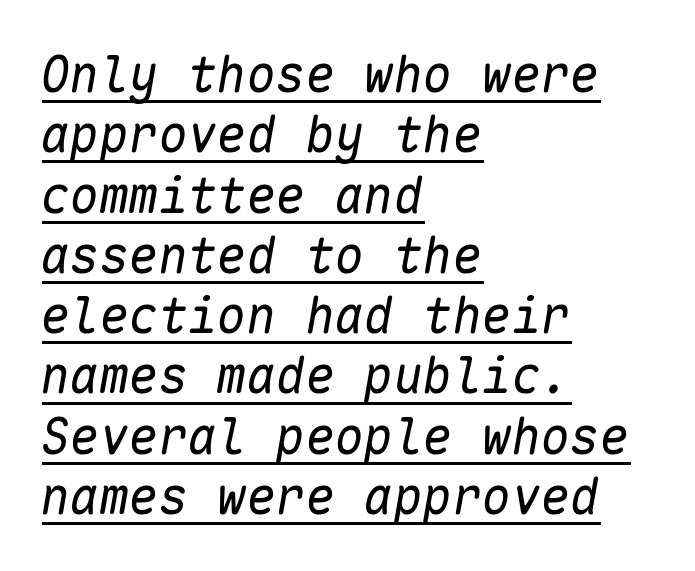
Q: Is the text bold? A: No.
Q: Is the text italic (slanted)? A: Yes, it leans right by about 10 degrees.
Q: Is the text underlined? A: Yes.
Q: How is the paragraph aligned? A: Left-aligned.
Q: Is the spacing between letters normal or unusually wide? A: Normal.
Q: Width (condensed, normal, or wide)? A: Normal.
Q: Stroke contrast? A: Low.
Q: x-height? A: Medium.
Q: Monospaced? A: Yes.
